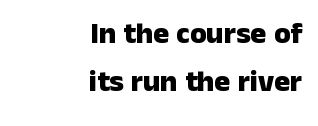
Here the designer chose a conventional face with non-uniform glyph widths. The vertical gap from one line to the next is medium. The letters carry no serifs — their stems end cleanly without finishing strokes. No extra tracking has been applied to these lines. The lettering stays uniformly vertical, giving the passage a roman look.
